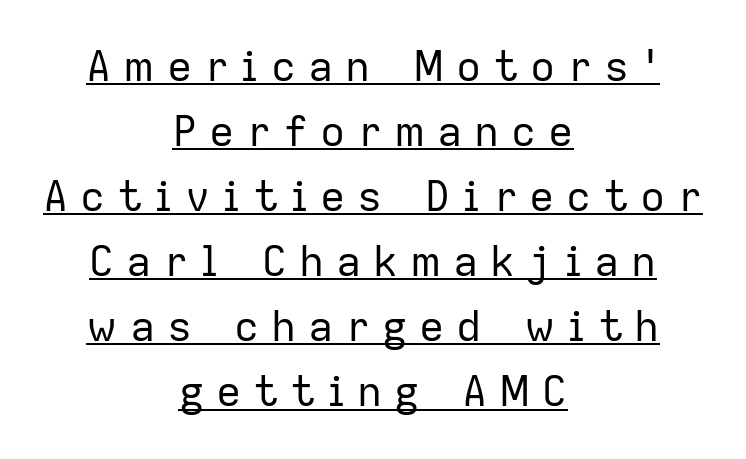
The image shows 42 px regular-weight sans-serif type, upright; set centered, normal line spacing (1.55x), unusually wide letter spacing (+0.28 em), underlined; low stroke contrast and a medium x-height.
